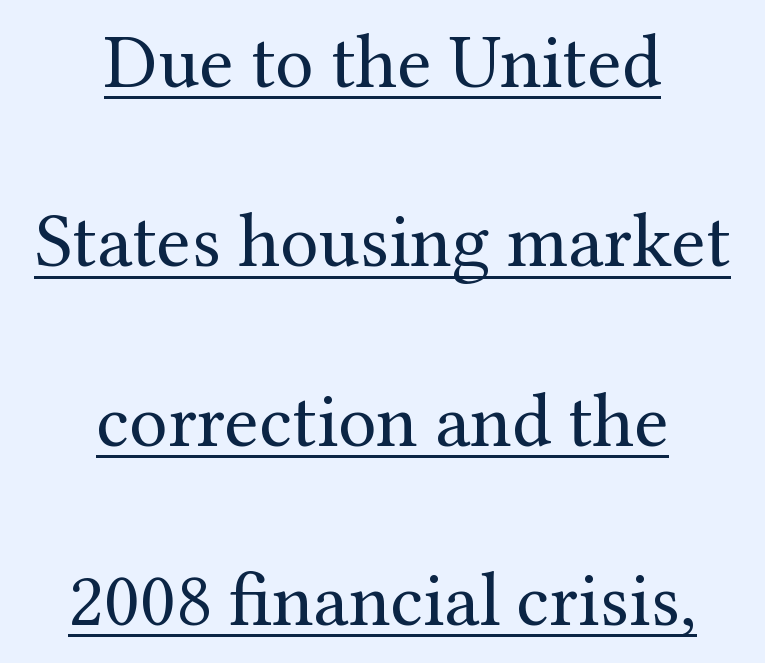
The image shows 77 px regular-weight serif type, upright; set centered, loose line spacing (2.33x), normal letter spacing, underlined; medium stroke contrast and a medium x-height.
